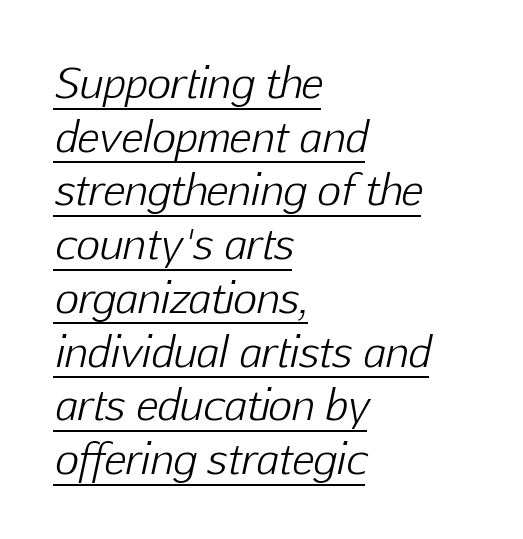
If you drew a ruler down the left edge, every line would touch it. The letters are slanted; this is an italic face. The gaps between neighbouring characters are ordinary and unremarkable. These lines are rendered in a variable-pitch font. A rule runs beneath these lines of type.
